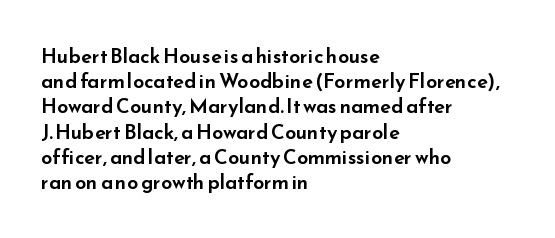
{"italic": "no", "underline": "no", "align": "left", "line_spacing": "normal", "line_spacing_ratio": 1.26, "letter_spacing": "normal", "letter_spacing_em": 0.0, "glyph_px": 20}
